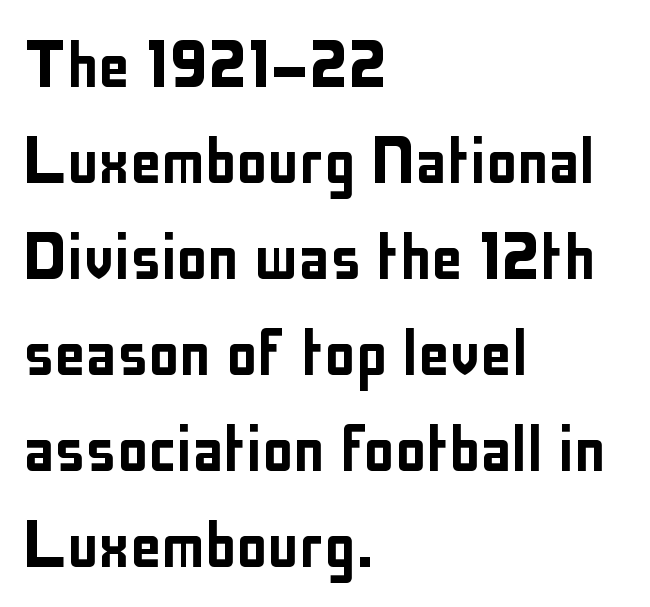
The image shows 78 px condensed sans-serif type, upright; set left-aligned, line spacing 1.23x, normal letter spacing, not underlined; low stroke contrast and a medium x-height.
